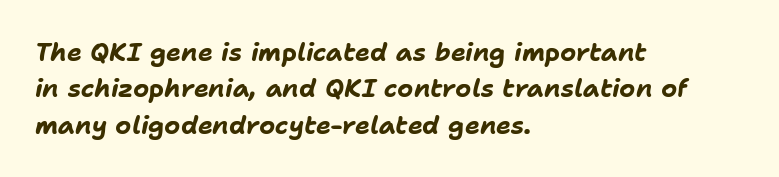
Is the block centered? No — it sits flush against the left margin. Heft: maximum for text — a bold. The letterforms sit shoulder to shoulder at normal distance. Summary of vertical rhythm: regular, with standard interline spacing. The space beneath each line is pristine and unruled.
